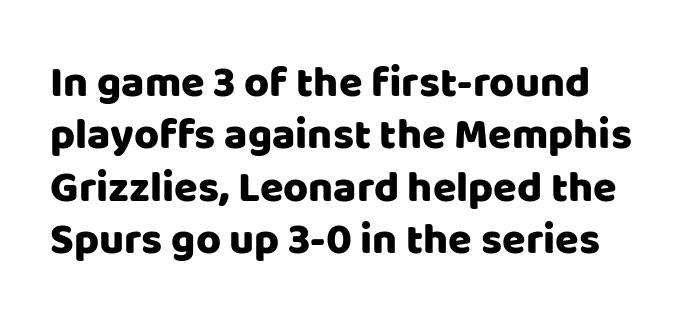
{"serif": "no", "italic": "no", "width": "normal", "stroke_contrast": "low", "x_height": "large", "monospaced": "no", "underline": "no", "line_spacing_ratio": 1.22, "letter_spacing": "normal", "letter_spacing_em": 0.0, "glyph_px": 43}
